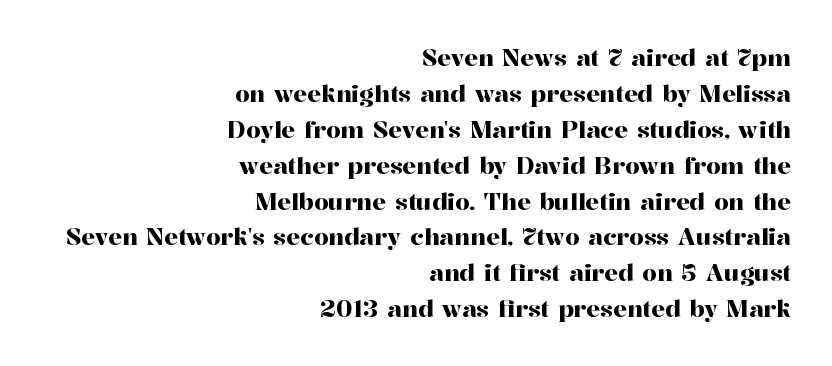
Short and long lines alike share a common ending point at right. Each new line begins a customary step beneath the previous one. Style check: upright. A clean baseline with only descenders dipping below it.
